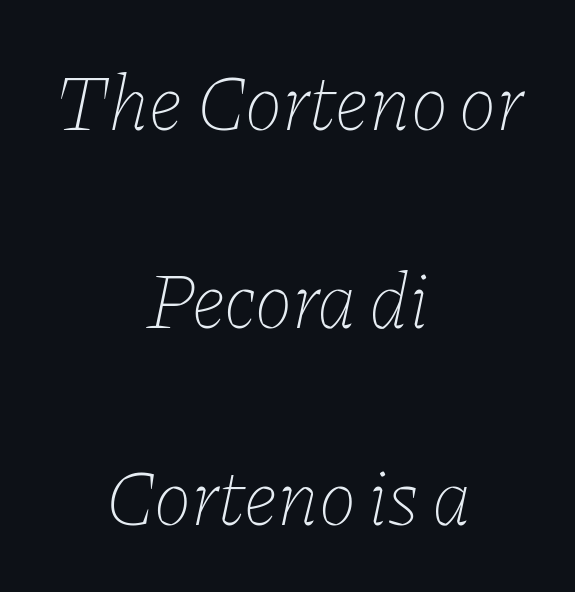
Q: Is the text bold? A: No.
Q: Is the text italic (slanted)? A: Yes, it leans right by about 11 degrees.
Q: Is the text underlined? A: No.
Q: How is the paragraph aligned? A: Centered.
Q: Is the spacing between letters normal or unusually wide? A: Normal.
Q: Is the spacing between lines tight, normal or loose? A: Loose.
Q: Width (condensed, normal, or wide)? A: Normal.
Q: Stroke contrast? A: Low.
Q: x-height? A: Medium.
Q: Monospaced? A: No.
